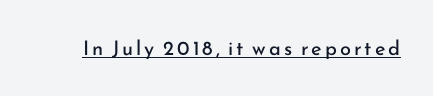
{"italic": "no", "bold": "no", "underline": "yes", "glyph_px": 20}
